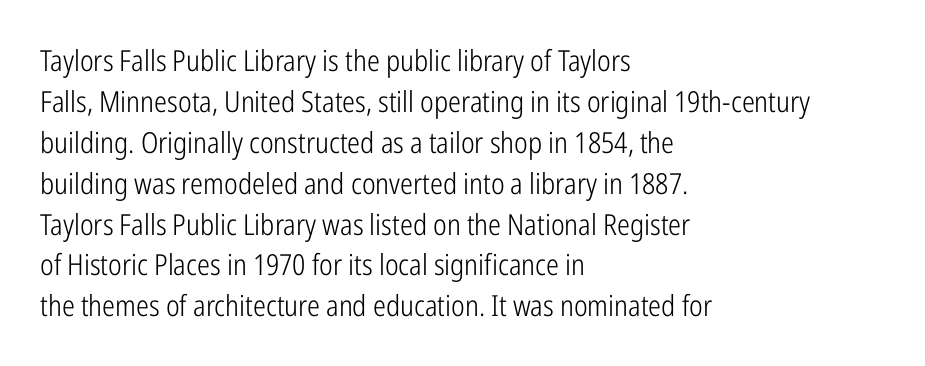
The horizontal fit of the characters is conventional and even. The letters stand upright; this is a roman face. This reads as an unemphasized weight, regular at the heaviest. In terms of letterform style, serifs are entirely absent. Reading down the block, your eye returns to a fixed left position each line.
